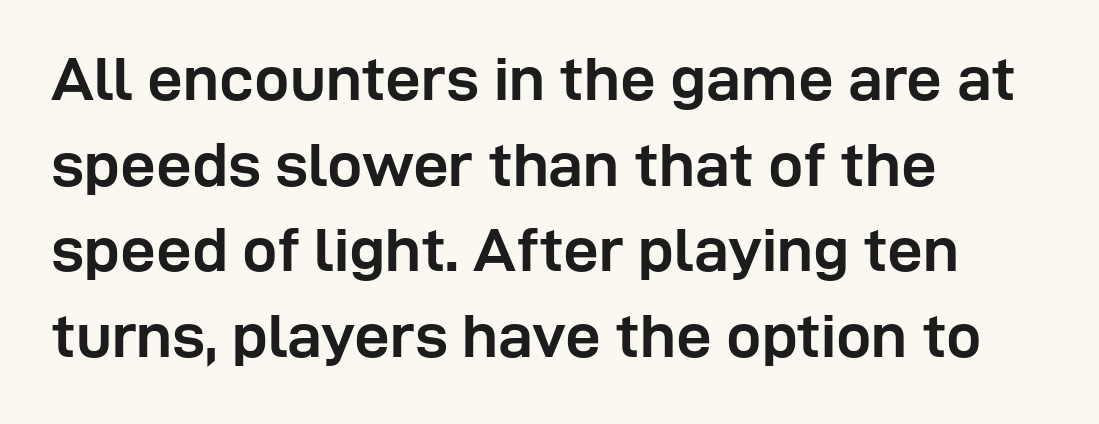
Q: Is the text bold? A: Yes.
Q: Is the text italic (slanted)? A: No, it is upright.
Q: Is the typeface a serif or a sans-serif typeface? A: Sans-serif.
Q: Is the text underlined? A: No.
Q: How is the paragraph aligned? A: Left-aligned.
Q: Is the spacing between letters normal or unusually wide? A: Normal.
Q: Is the spacing between lines tight, normal or loose? A: Normal.
Q: Width (condensed, normal, or wide)? A: Normal.
Q: Stroke contrast? A: Low.
Q: x-height? A: Medium.
Q: Monospaced? A: No.
